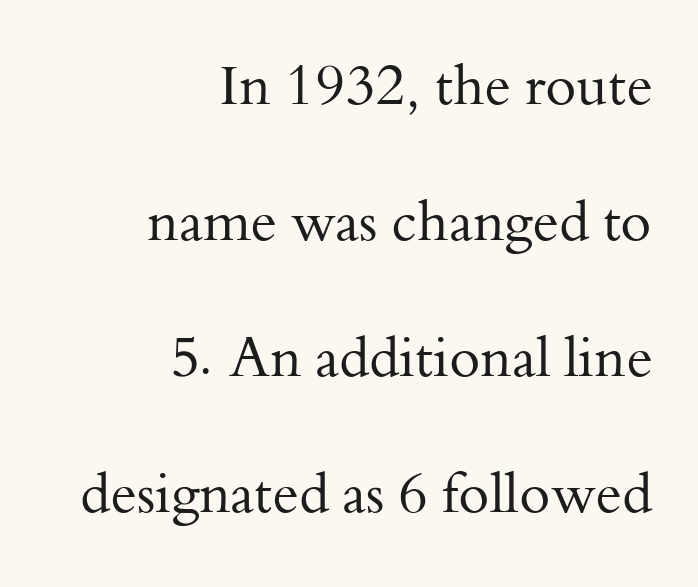
Characters follow at the spacing the type designer built in. Loosely led — the rows are spread out. Beneath every word, the page is bare. The paragraph shown leans on its right margin. Here the designer chose a conventional face with non-uniform glyph widths. The strokes are not fattened; the text isn't bold.
